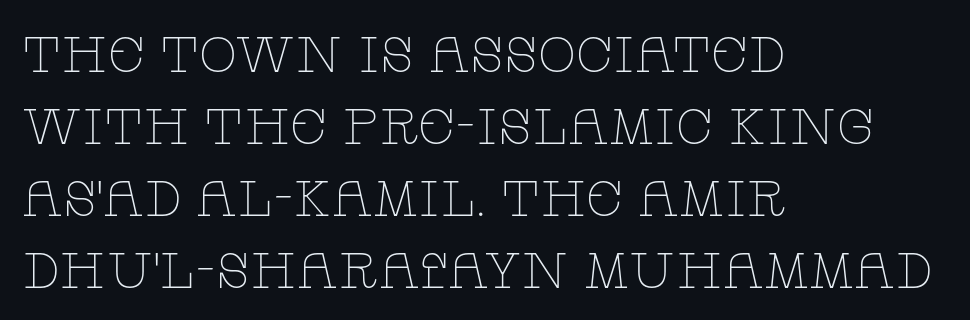
Q: Is the text bold? A: No.
Q: Is the text italic (slanted)? A: No, it is upright.
Q: Is the typeface a serif or a sans-serif typeface? A: Serif.
Q: Is the text underlined? A: No.
Q: How is the paragraph aligned? A: Left-aligned.
Q: Is the spacing between letters normal or unusually wide? A: Normal.
Q: Is the spacing between lines tight, normal or loose? A: Normal.
Q: Width (condensed, normal, or wide)? A: Wide.
Q: Stroke contrast? A: Low.
Q: x-height? A: Large.
Q: Monospaced? A: No.
